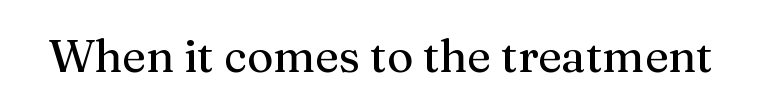
{"serif": "yes", "italic": "no", "width": "normal", "stroke_contrast": "medium", "x_height": "medium", "monospaced": "no", "underline": "no", "letter_spacing": "normal", "letter_spacing_em": 0.0, "glyph_px": 45}
